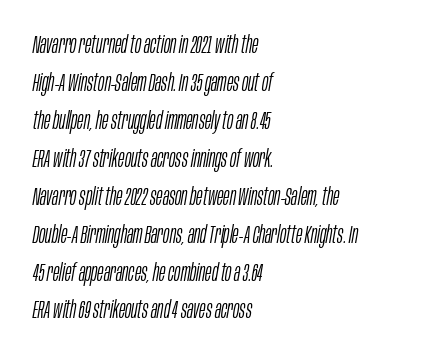
The image shows 24 px text type, italic (leaning right); set left-aligned, normal line spacing (1.58x), normal letter spacing, not underlined.
